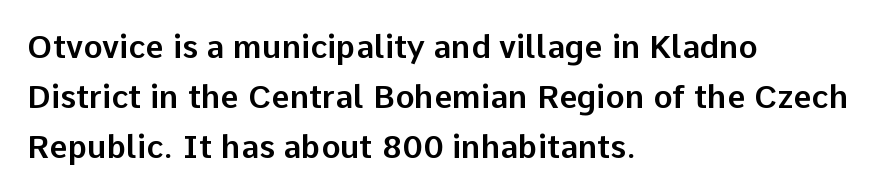
{"serif": "no", "italic": "no", "width": "normal", "stroke_contrast": "low", "x_height": "medium", "monospaced": "no", "underline": "no", "align": "left", "line_spacing": "normal", "line_spacing_ratio": 1.57, "letter_spacing": "normal", "letter_spacing_em": 0.0, "glyph_px": 32}
